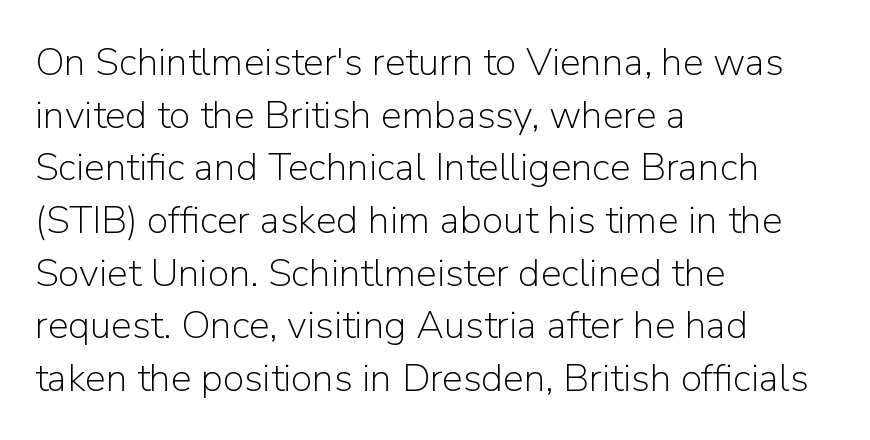
{"serif": "no", "italic": "no", "bold": "no", "weight": "light", "width": "normal", "stroke_contrast": "low", "x_height": "medium", "monospaced": "no", "underline": "no", "align": "left", "line_spacing": "normal", "line_spacing_ratio": 1.35, "letter_spacing": "normal", "letter_spacing_em": 0.0, "glyph_px": 39}
